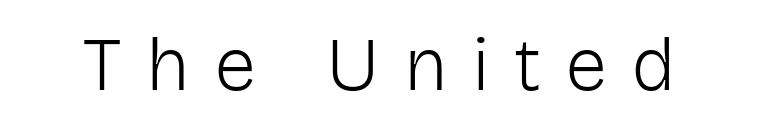
The image shows 76 px light sans-serif type, upright; set unusually wide letter spacing (+0.32 em), not underlined; low stroke contrast and a medium x-height.
